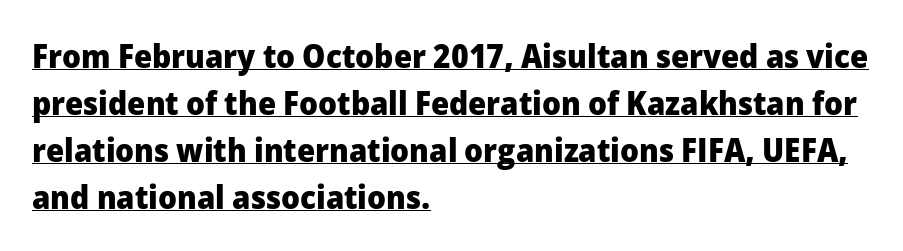
The image shows 33 px heavy sans-serif type, upright; set left-aligned, normal line spacing (1.42x), normal letter spacing, underlined; low stroke contrast and a medium x-height.
